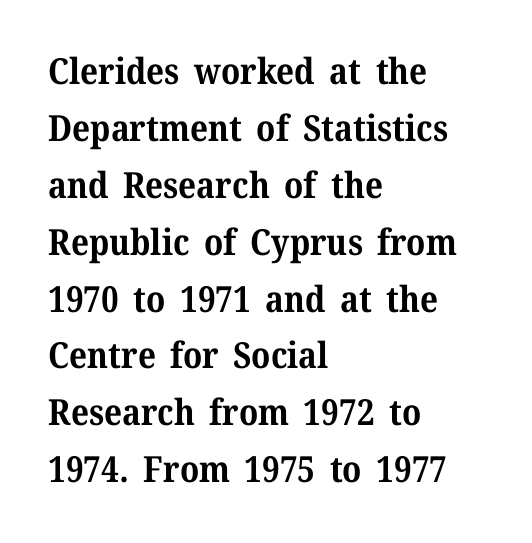
Q: Is the text bold? A: Yes.
Q: Is the text italic (slanted)? A: No, it is upright.
Q: Is the typeface a serif or a sans-serif typeface? A: Serif.
Q: Is the text underlined? A: No.
Q: How is the paragraph aligned? A: Left-aligned.
Q: Is the spacing between letters normal or unusually wide? A: Normal.
Q: Is the spacing between lines tight, normal or loose? A: Normal.
Q: Width (condensed, normal, or wide)? A: Normal.
Q: Stroke contrast? A: Medium.
Q: x-height? A: Medium.
Q: Monospaced? A: No.
